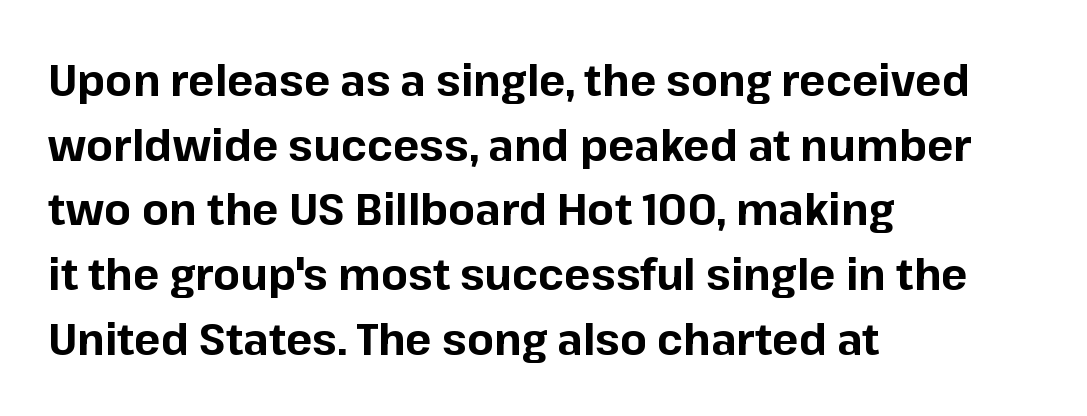
Q: Is the text bold? A: Yes.
Q: Is the text italic (slanted)? A: No, it is upright.
Q: Is the typeface a serif or a sans-serif typeface? A: Sans-serif.
Q: Is the text underlined? A: No.
Q: How is the paragraph aligned? A: Left-aligned.
Q: Is the spacing between letters normal or unusually wide? A: Normal.
Q: Is the spacing between lines tight, normal or loose? A: Normal.
Q: Width (condensed, normal, or wide)? A: Normal.
Q: Stroke contrast? A: Low.
Q: x-height? A: Medium.
Q: Monospaced? A: No.
